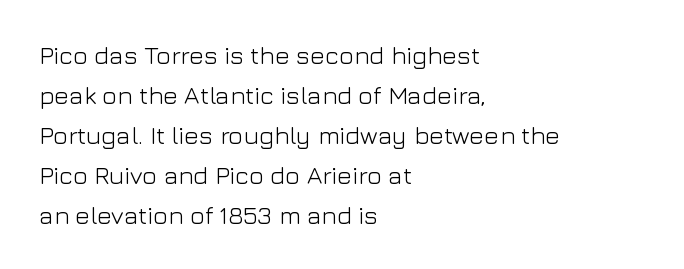
{"italic": "no", "bold": "no", "underline": "no", "align": "left", "line_spacing": "normal", "line_spacing_ratio": 1.6, "letter_spacing": "normal", "letter_spacing_em": 0.0, "glyph_px": 25}
